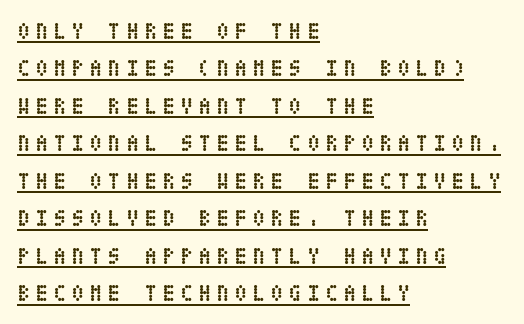
In terms of weight, the rendering is a true, heavy bold. A baseline rule has been typeset under these characters. Spacing between characters has been opened up far beyond the box default. This is the regular roman posture of the typeface. Evenly set lines give the paragraph a standard silhouette. Left-aligned paragraph, ragged on the right.
